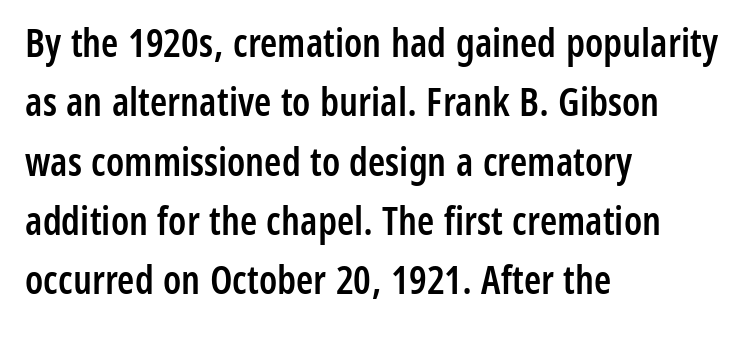
Moderately thickened strokes mark this as semibold type. Rule under the text: the space is simply empty. One glance says typical: line gaps are just what's usual. Is this a fixed-width face? No — the glyphs have proportional, varying widths. Does the copy run flush right? No — it runs flush left.
